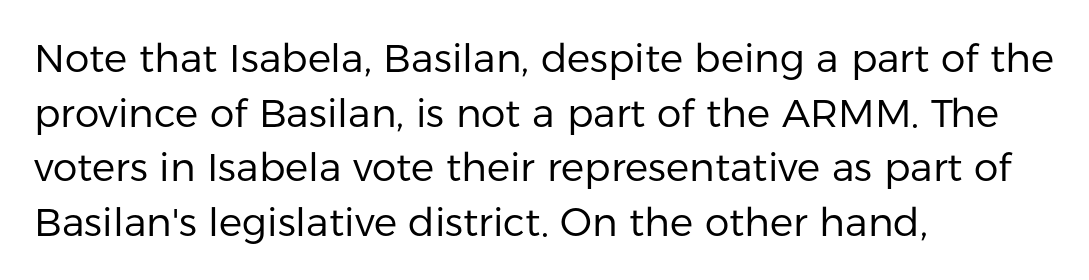
{"serif": "no", "italic": "no", "bold": "no", "weight": "regular", "width": "normal", "stroke_contrast": "low", "x_height": "medium", "monospaced": "no", "underline": "no", "align": "left", "line_spacing": "normal", "line_spacing_ratio": 1.4, "letter_spacing": "normal", "letter_spacing_em": 0.0, "glyph_px": 39}
